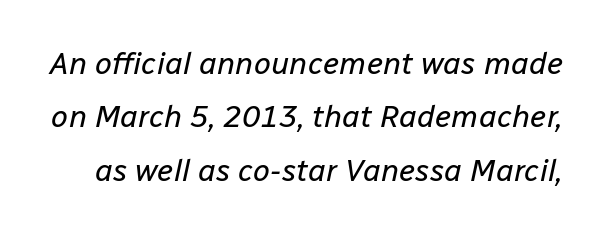
{"italic": "yes", "lean": "right", "slant_degrees": 12, "bold": "no", "weight": "regular", "width": "normal", "stroke_contrast": "low", "x_height": "medium", "monospaced": "no", "underline": "no", "line_spacing_ratio": 1.72, "letter_spacing": "normal", "letter_spacing_em": 0.0, "glyph_px": 31}
